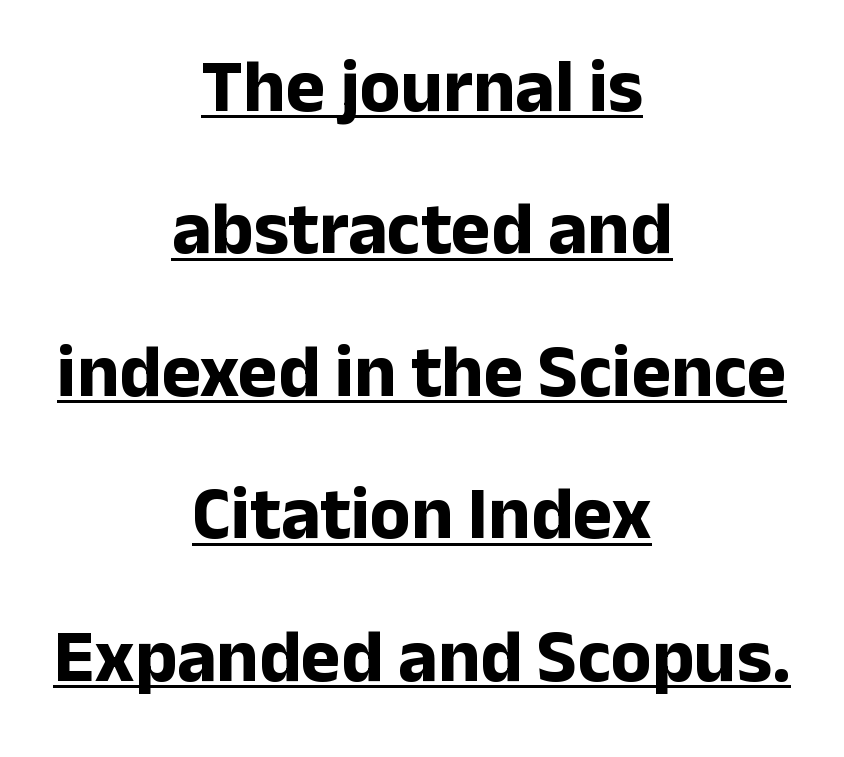
{"serif": "no", "italic": "no", "bold": "yes", "weight": "bold", "width": "normal", "stroke_contrast": "low", "x_height": "medium", "monospaced": "no", "underline": "yes", "align": "center", "line_spacing": "loose", "line_spacing_ratio": 1.9, "letter_spacing": "normal", "letter_spacing_em": 0.0, "glyph_px": 75}
